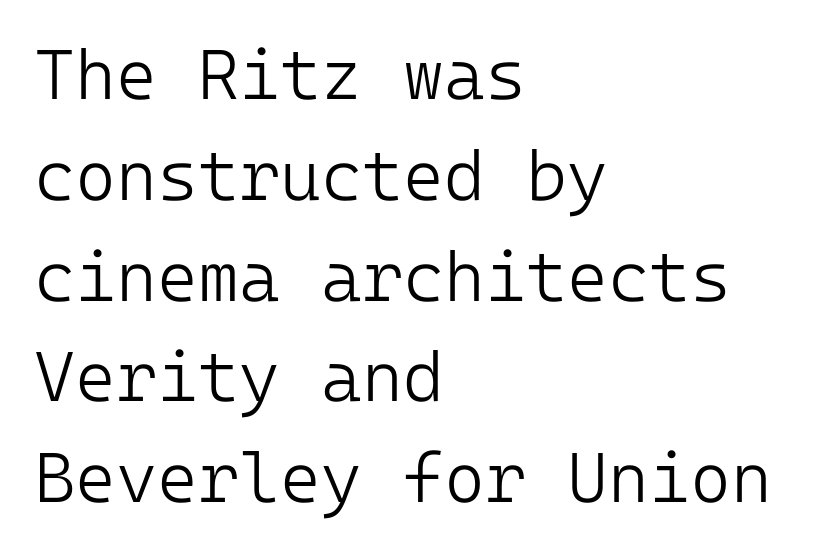
Heaviness? Minimal to ordinary, like unemphasized prose. Left-aligned paragraph, ragged on the right. Just letters on the line, the space beneath them empty. Observe the absence of serifs on each vertical stroke in this sample. These lines keep a tight, regular rhythm from letter to letter.
